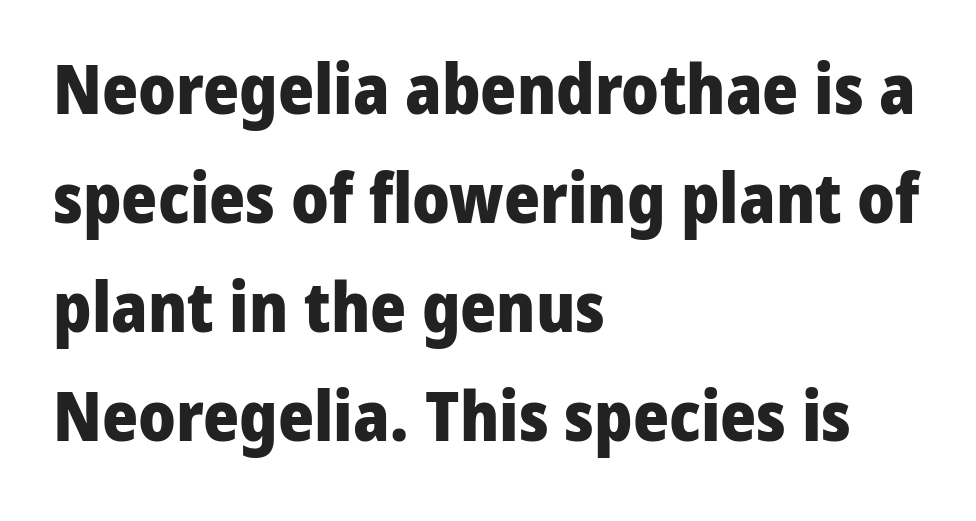
How heavy is the stroke? Heavy — this is a bold. Caption: standard tracking, unaltered. The text was rendered using a sans face with plain stroke endings. Is there any slant? The stems are plumb. A typesetter would call this proportional, since set widths differ per character. Compared with a centered layout, this one pins lines to the left instead.
